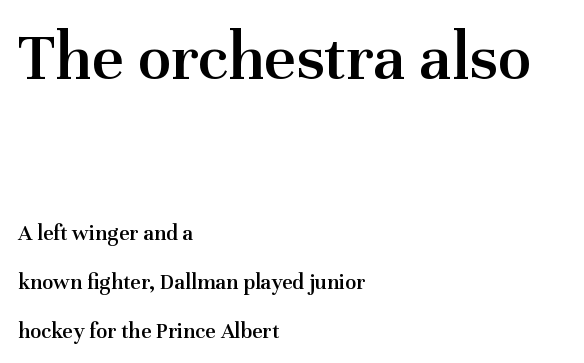
The image shows 69 px semibold serif type, upright; set left-aligned, loose line spacing (2.12x), normal letter spacing, not underlined; the first (top) block is 3.0x larger; medium stroke contrast and a medium x-height.
